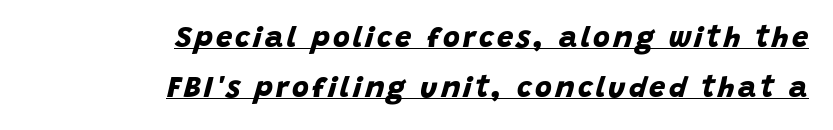
This rendering uses right alignment, leaving the left contour irregular. What kind of face is this? One without serifs — a sans. Compared with an ordinary text face, these strokes are far heavier — a full bold. The string is rendered with underlining switched on.
